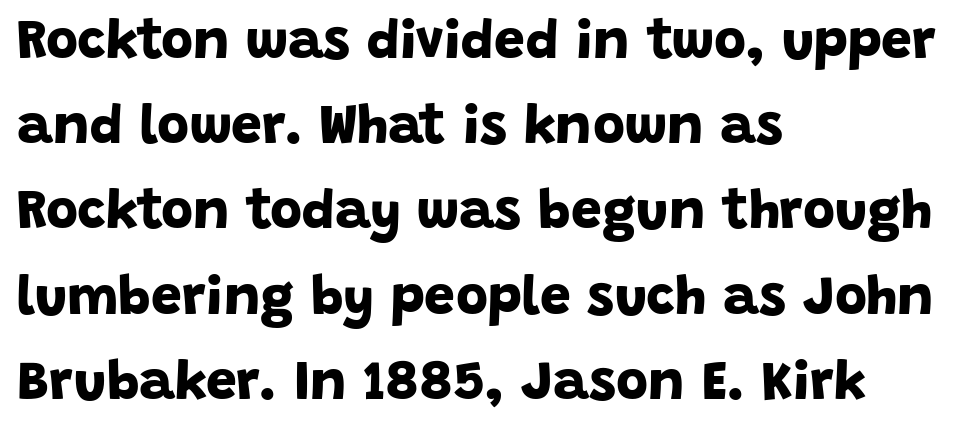
Summary of weight: heavy, a full bold. A student would call this left alignment; a typographer would say flush left, rag right. Observe the ordinary spacing: letters are neighbours, not strangers. Beneath every word, the page is bare.
